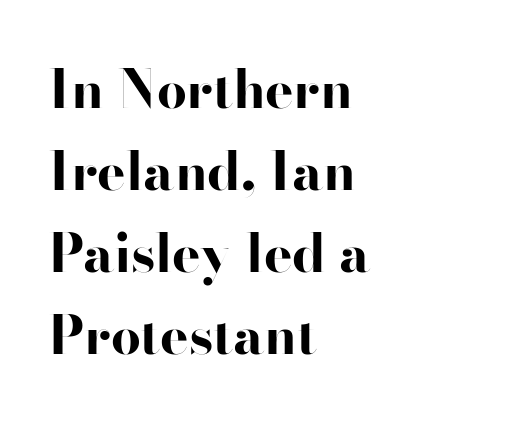
Italic? Not at all — the glyphs are vertical. Do the characters align in a grid? No, the font is proportional. The vertical gap from one line to the next is medium. The face used here is rendered with its standard letterfit.
